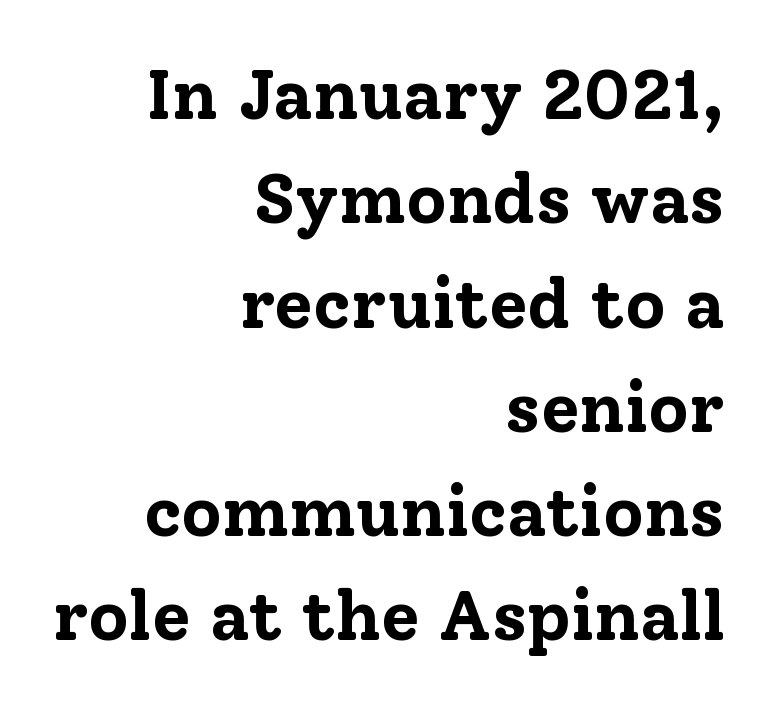
{"serif": "yes", "italic": "no", "bold": "yes", "weight": "bold", "width": "normal", "stroke_contrast": "low", "x_height": "medium", "monospaced": "no", "underline": "no", "align": "right", "line_spacing": "normal", "line_spacing_ratio": 1.49, "letter_spacing": "normal", "letter_spacing_em": 0.0, "glyph_px": 70}
